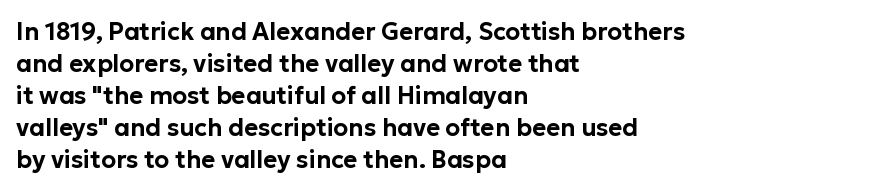
No italicization has been applied; the sample stays upright. The vertical gap from one line to the next is medium. Standard letterfit; no display-style spreading of the glyphs. The passage is arranged the way most books set body copy — flush left. Rule under the text: the space is simply empty.
